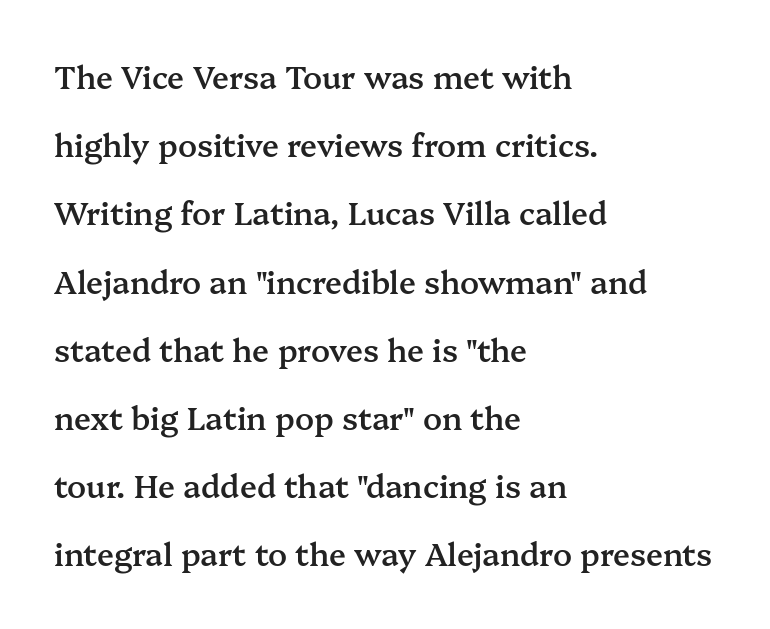
{"serif": "yes", "italic": "no", "bold": "semi", "weight": "semibold", "width": "normal", "stroke_contrast": "medium", "x_height": "medium", "monospaced": "no", "underline": "no", "align": "left", "line_spacing": "loose", "line_spacing_ratio": 2.2, "letter_spacing": "normal", "letter_spacing_em": 0.0, "glyph_px": 31}
